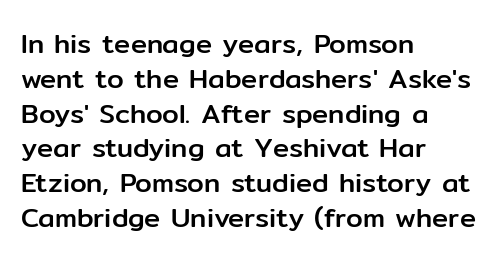
Students, observe: this is what conventionally led text looks like. This sample uses plain, unmodified letter spacing. Nobody drew a line under any word here. The typesetter chose a ragged-right arrangement here. Style check: upright.
